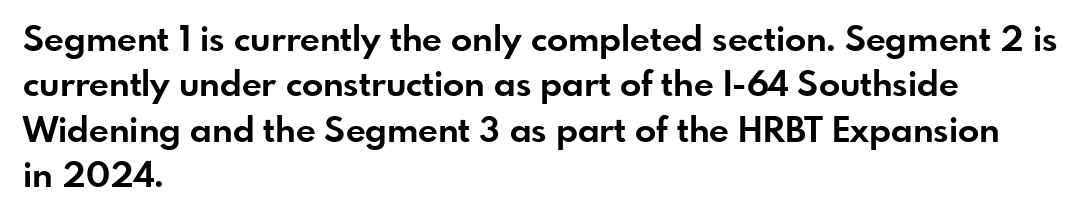
{"serif": "no", "italic": "no", "bold": "yes", "weight": "bold", "width": "normal", "stroke_contrast": "low", "x_height": "small", "monospaced": "no", "underline": "no", "align": "left", "line_spacing": "normal", "line_spacing_ratio": 1.3, "letter_spacing": "normal", "letter_spacing_em": 0.0, "glyph_px": 35}
